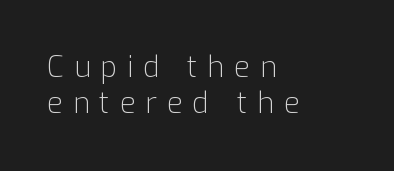
{"serif": "no", "italic": "no", "bold": "no", "weight": "light", "width": "normal", "stroke_contrast": "low", "x_height": "medium", "monospaced": "no", "underline": "no", "align": "left", "line_spacing": "normal", "line_spacing_ratio": 1.25, "letter_spacing": "wide", "letter_spacing_em": 0.34, "glyph_px": 29}
